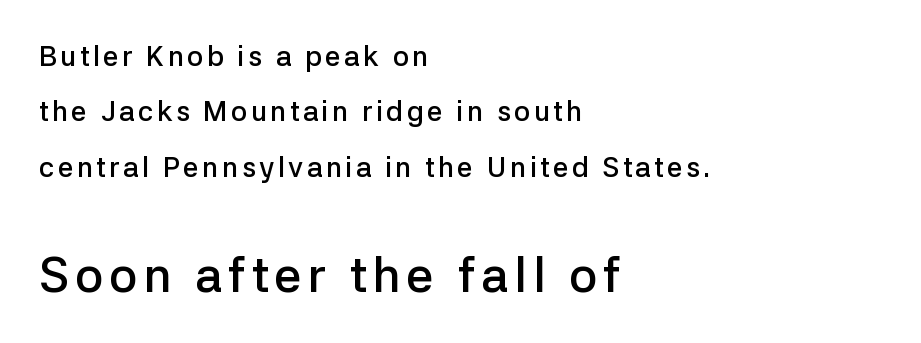
{"serif": "no", "italic": "no", "bold": "semi", "weight": "semibold", "width": "normal", "stroke_contrast": "low", "x_height": "medium", "monospaced": "no", "underline": "no", "align": "left", "line_spacing": "loose", "line_spacing_ratio": 1.98, "larger_block": "second", "size_ratio": 1.75, "glyph_px": 49}
